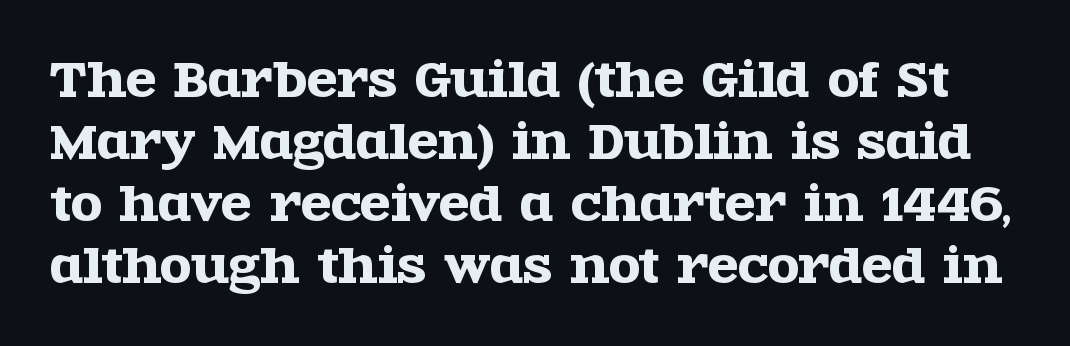
What kind of face is this? One with serifs. Every stem runs plumb, perpendicular to the baseline. The leading is moderate, giving the passage an even texture. A typesetter would call this proportional, since set widths differ per character. Tracking here is standard; glyphs follow each other at the usual distance. Underline: absent.
